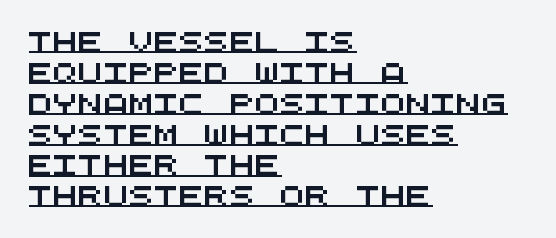
The image shows 21 px text type; set left-aligned, normal line spacing (1.47x), normal letter spacing, underlined.
